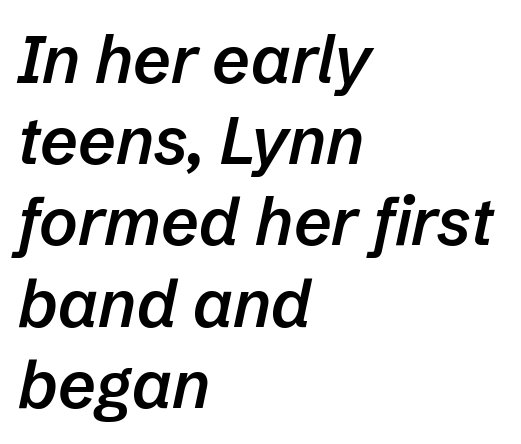
Q: Is the text bold? A: Semi-bold.
Q: Is the text italic (slanted)? A: Yes, it leans right by about 12 degrees.
Q: Is the text underlined? A: No.
Q: How is the paragraph aligned? A: Left-aligned.
Q: Is the spacing between letters normal or unusually wide? A: Normal.
Q: Width (condensed, normal, or wide)? A: Normal.
Q: Stroke contrast? A: Low.
Q: x-height? A: Medium.
Q: Monospaced? A: No.
